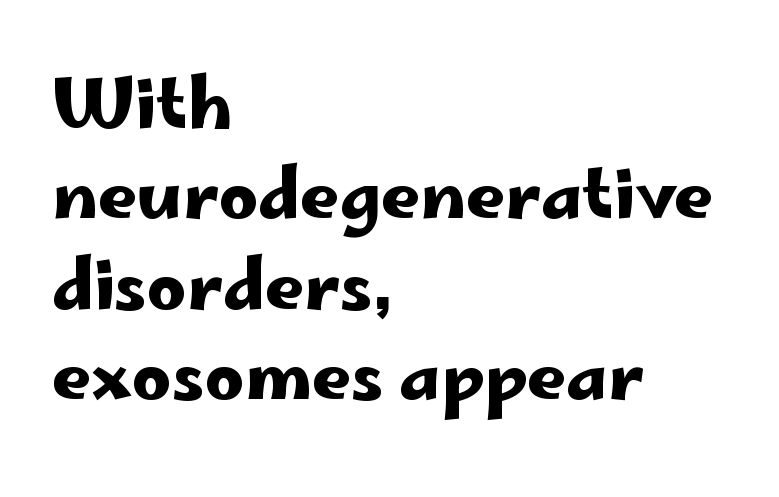
The image shows 69 px wide sans-serif type, upright; set left-aligned, normal line spacing (1.31x), normal letter spacing, not underlined; low stroke contrast and a small x-height.
